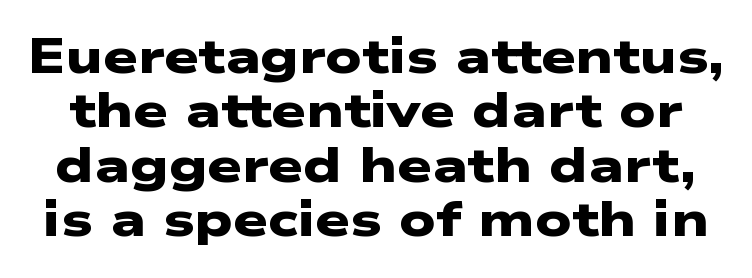
The horizontal fit of the characters is conventional and even. Spacing verdict: proportional, widths tailored to each character. The zone under the glyphs is completely vacant. What kind of face is this? One without serifs — a sans. Typesetter's note: full bold, strokes at maximum text heaviness.
